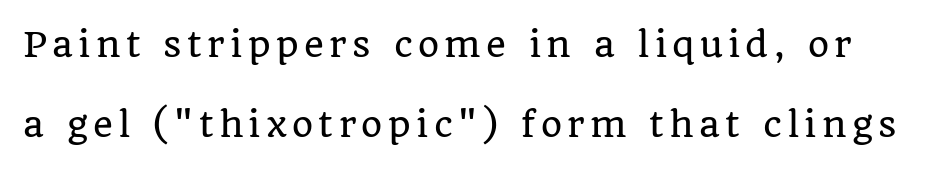
The image shows 34 px serif type, upright; set loose line spacing (2.34x), not underlined; low stroke contrast and a large x-height.
